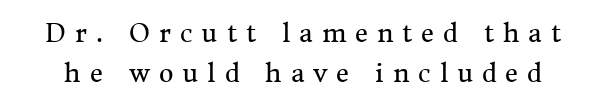
The image shows 25 px text type, upright; set normal line spacing (1.61x), unusually wide letter spacing (+0.36 em), not underlined.
